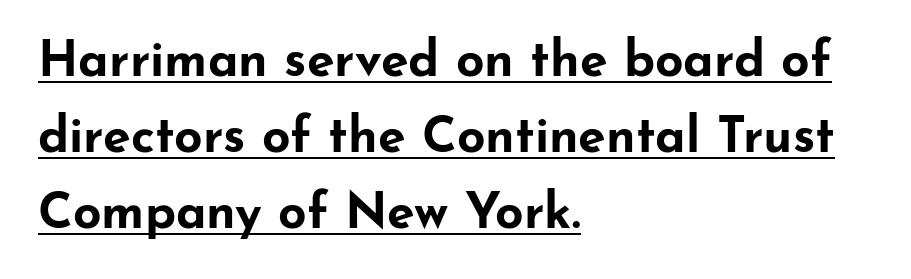
The image shows 50 px bold, wide sans-serif type, upright; set left-aligned, normal line spacing (1.52x), normal letter spacing, underlined; low stroke contrast and a small x-height.
